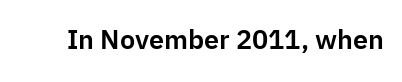
The image shows 27 px text type, upright; set normal letter spacing, not underlined.
